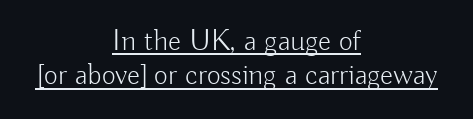
The image shows 30 px light sans-serif type, upright; set centered, tight line spacing (1.15x), normal letter spacing, underlined; low stroke contrast and a small x-height.
